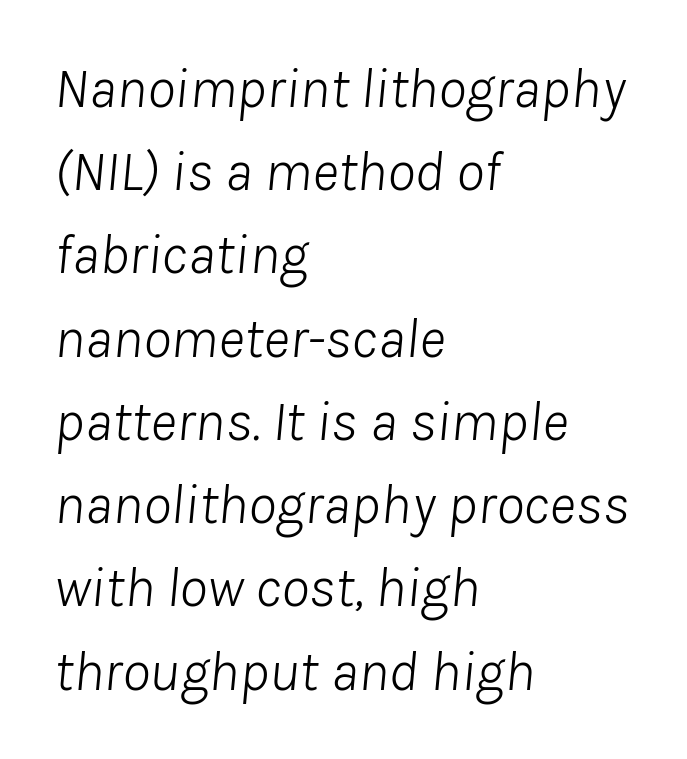
The image shows 57 px light type, italic (leaning right); set left-aligned, normal line spacing (1.46x), normal letter spacing, not underlined; low stroke contrast and a medium x-height.
